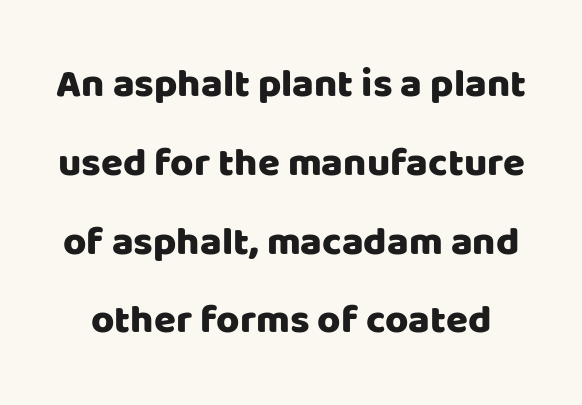
The typography opts for an upright posture over an oblique one. Leading is clearly above the norm, producing a sparse column. Only glyphs here, with clear space below each row. Letterform terminals end flat and unadorned throughout the passage.
